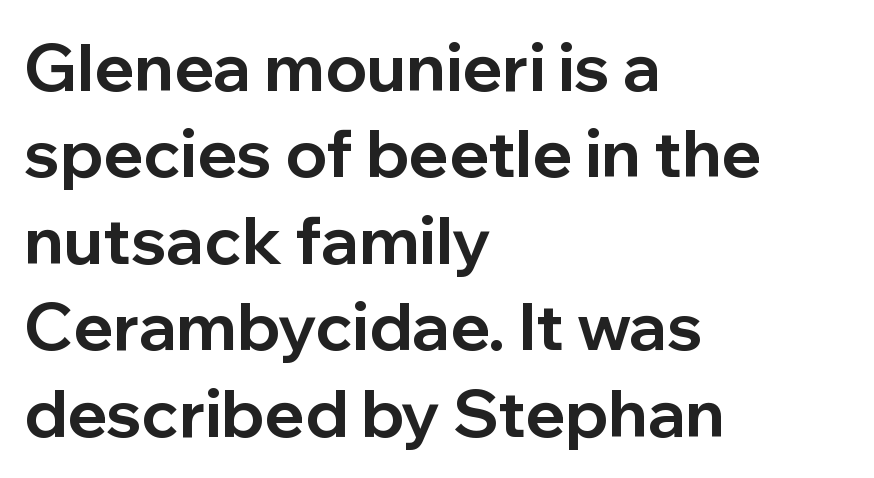
How heavy is the stroke? Heavy — this is a bold. This sample is left-justified, so line endings fall wherever the words run out. You could call the tracking neutral — neither tight nor loose. Note: no serifs on the glyphs. Underline: absent.
